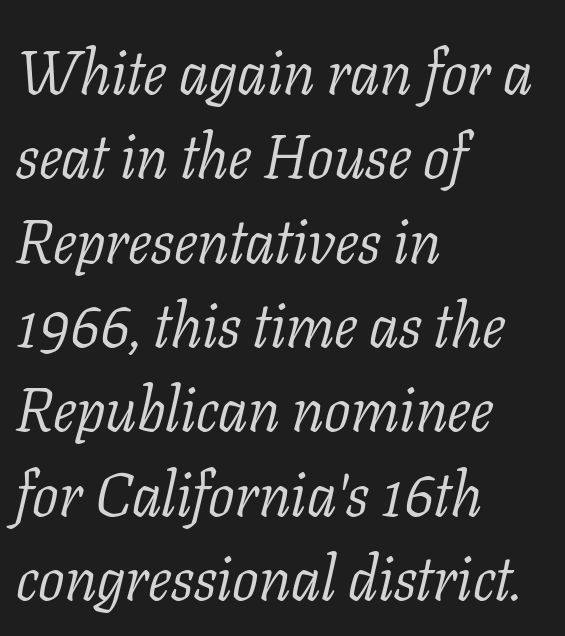
Rows of type keep a routine distance in the vertical direction. The baseline area is clear. A quiet, ordinary-to-light weight characterises the typeface. The rendering uses natural spacing where letterforms have individual widths.
